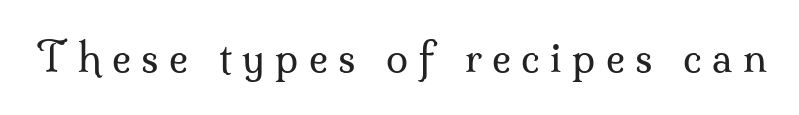
A typesetter would call this heavily tracked-out type. This is serif lettering, the kind often seen in printed books. Do the letters lean? They stand straight. Each row of text sits above clean, open space. Stroke thickness stays within the range of a standard reading face or lighter.
